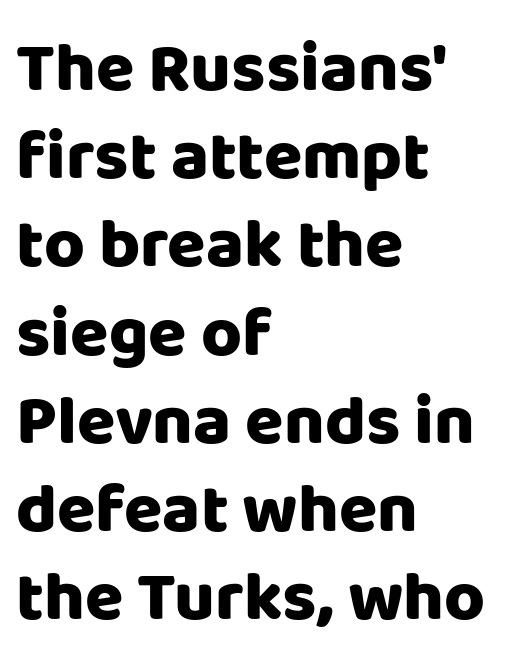
Q: Is the text bold? A: Yes.
Q: Is the text italic (slanted)? A: No, it is upright.
Q: Is the typeface a serif or a sans-serif typeface? A: Sans-serif.
Q: Is the text underlined? A: No.
Q: How is the paragraph aligned? A: Left-aligned.
Q: Is the spacing between letters normal or unusually wide? A: Normal.
Q: Is the spacing between lines tight, normal or loose? A: Normal.
Q: Width (condensed, normal, or wide)? A: Normal.
Q: Stroke contrast? A: Low.
Q: x-height? A: Large.
Q: Monospaced? A: No.
